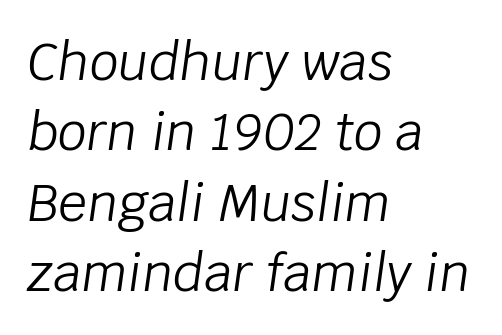
Q: Is the text bold? A: No.
Q: Is the text italic (slanted)? A: Yes, it leans right by about 8 degrees.
Q: Is the text underlined? A: No.
Q: How is the paragraph aligned? A: Left-aligned.
Q: Is the spacing between letters normal or unusually wide? A: Normal.
Q: Is the spacing between lines tight, normal or loose? A: Normal.
Q: Width (condensed, normal, or wide)? A: Normal.
Q: Stroke contrast? A: Low.
Q: x-height? A: Large.
Q: Monospaced? A: No.
